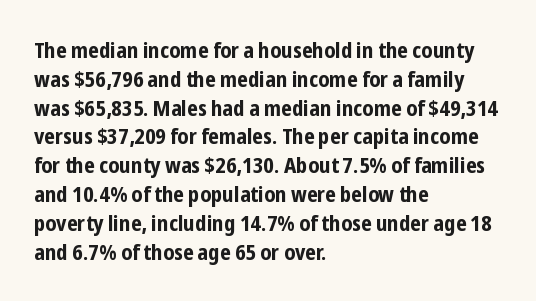
{"italic": "no", "bold": "yes", "underline": "no", "align": "left", "line_spacing": "normal", "line_spacing_ratio": 1.31, "letter_spacing": "normal", "letter_spacing_em": 0.0, "glyph_px": 22}
